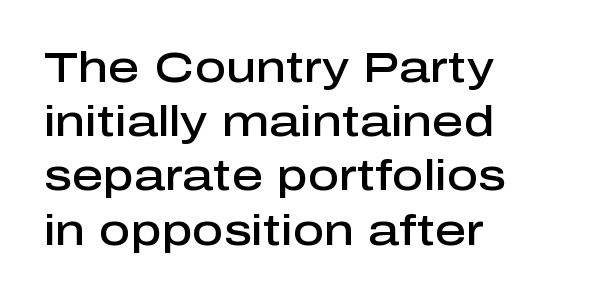
The image shows 43 px semibold sans-serif type, upright; set left-aligned, normal line spacing (1.26x), normal letter spacing, not underlined; low stroke contrast and a medium x-height.
